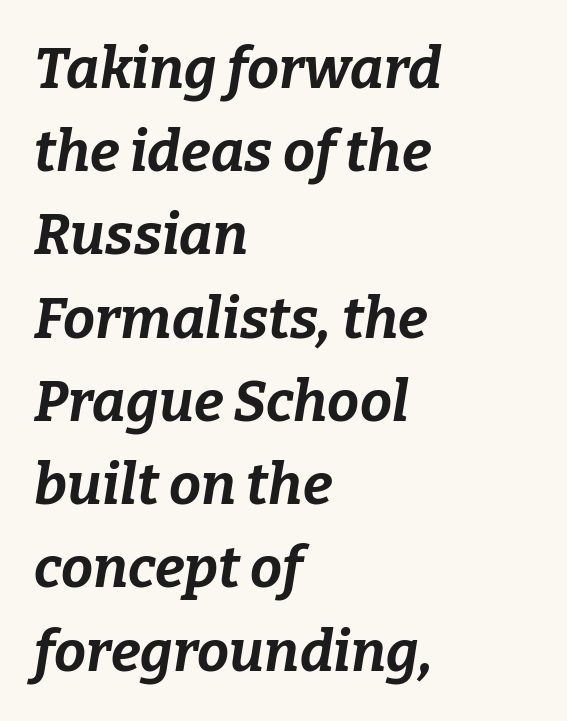
{"italic": "yes", "lean": "right", "slant_degrees": 9, "bold": "yes", "weight": "bold", "width": "normal", "stroke_contrast": "low", "x_height": "medium", "monospaced": "no", "underline": "no", "align": "left", "line_spacing": "normal", "line_spacing_ratio": 1.46, "letter_spacing": "normal", "letter_spacing_em": 0.0, "glyph_px": 57}
